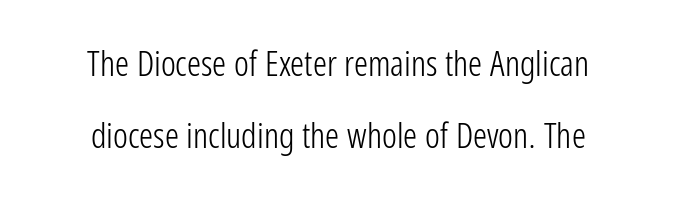
The image shows 35 px light, condensed sans-serif type, upright; set loose line spacing (2.06x), normal letter spacing, not underlined; low stroke contrast and a medium x-height.
